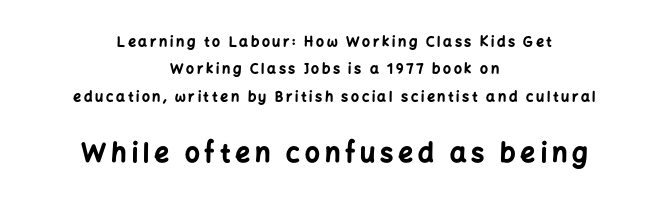
The image shows 26 px bold type, upright; set centered, loose line spacing (1.96x), not underlined; the second (bottom) block is 1.86x larger.
